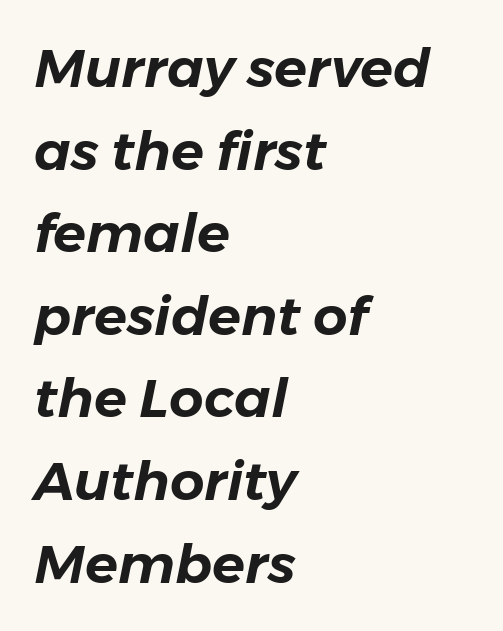
Q: Is the text italic (slanted)? A: Yes, it leans right by about 11 degrees.
Q: Is the text underlined? A: No.
Q: How is the paragraph aligned? A: Left-aligned.
Q: Is the spacing between letters normal or unusually wide? A: Normal.
Q: Is the spacing between lines tight, normal or loose? A: Normal.
Q: Width (condensed, normal, or wide)? A: Normal.
Q: Stroke contrast? A: Low.
Q: x-height? A: Medium.
Q: Monospaced? A: No.
